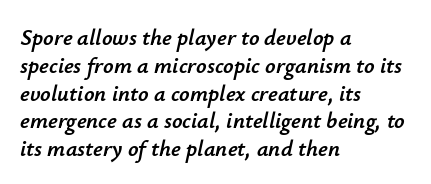
{"italic": "yes", "lean": "right", "slant_degrees": 12, "underline": "no", "align": "left", "line_spacing_ratio": 1.21, "letter_spacing": "normal", "letter_spacing_em": 0.0, "glyph_px": 23}
